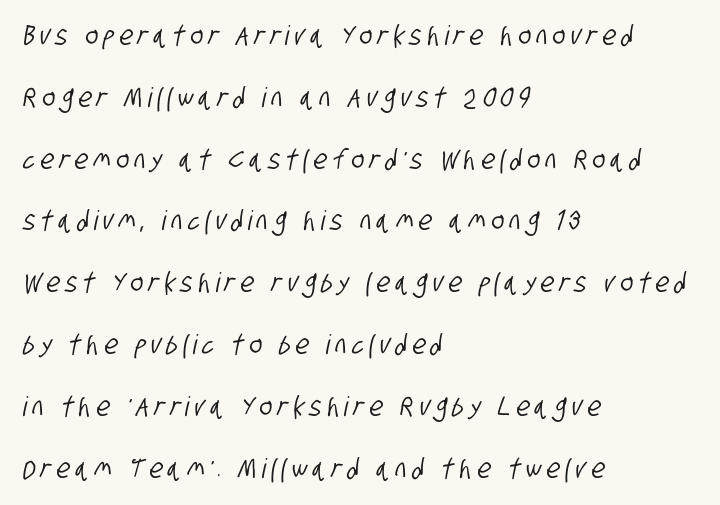
The image shows 27 px text type; set left-aligned, loose line spacing (2.29x), unusually wide letter spacing (+0.2 em), not underlined.
